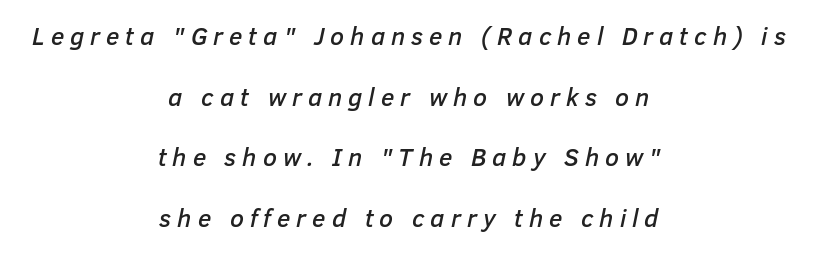
The image shows 25 px text type, italic (leaning right); set centered, loose line spacing (2.43x), unusually wide letter spacing (+0.24 em), not underlined.
